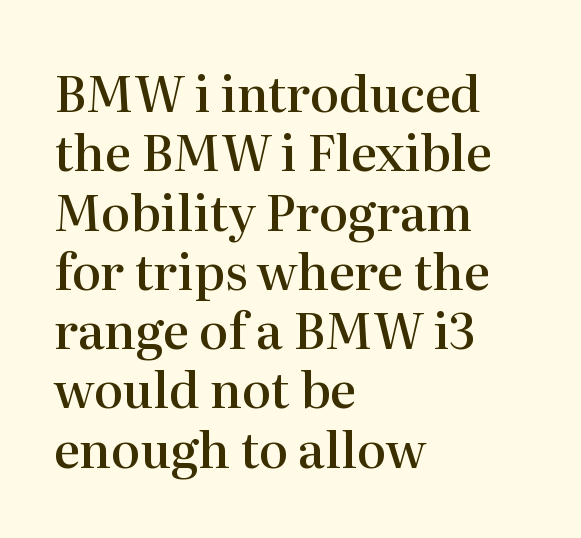
A typesetter would call this proportional, since set widths differ per character. Compared with an ordinary text face, these strokes are moderately heavier — a semibold. Italic: no, the glyphs are upright roman. Little horizontal feet cap the strokes, marking this as serif type. Just letters on the line, the space beneath them empty. Characters follow at the spacing the type designer built in.
